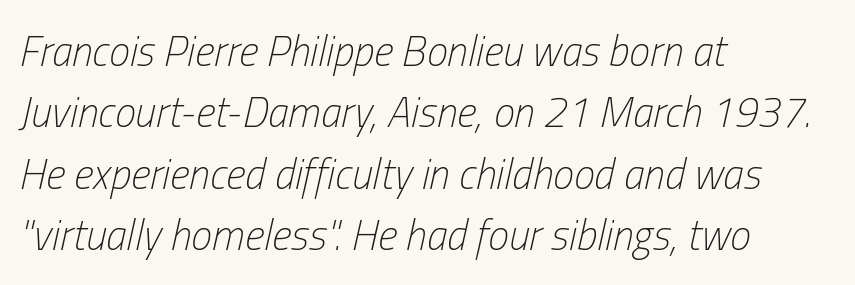
The image shows 42 px light, condensed type, italic (leaning right); set left-aligned, normal line spacing (1.46x), normal letter spacing, not underlined; low stroke contrast and a medium x-height.
